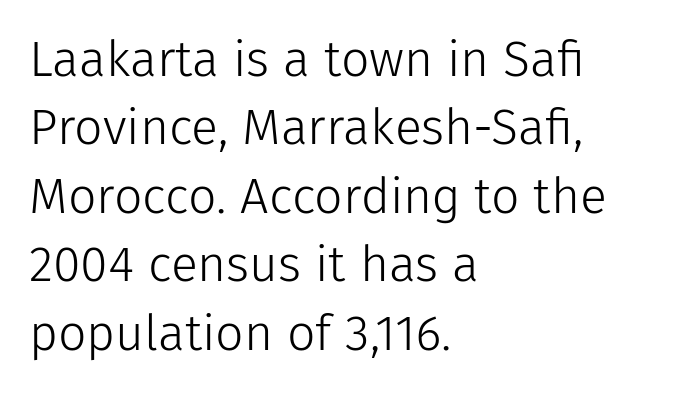
The image shows 50 px light sans-serif type, upright; set left-aligned, normal line spacing (1.37x), normal letter spacing, not underlined; low stroke contrast and a medium x-height.
